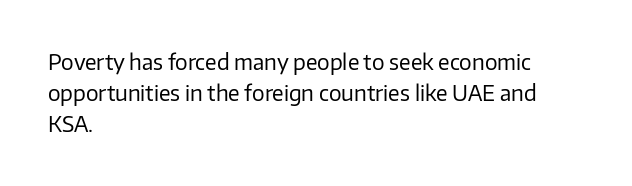
{"italic": "no", "bold": "no", "underline": "no", "align": "left", "line_spacing": "normal", "line_spacing_ratio": 1.48, "letter_spacing": "normal", "letter_spacing_em": 0.0, "glyph_px": 21}
